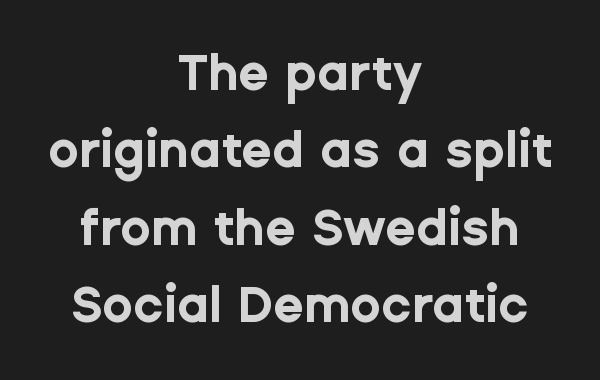
The image shows 50 px bold sans-serif type, upright; set centered, normal line spacing (1.55x), normal letter spacing, not underlined; low stroke contrast and a medium x-height.
